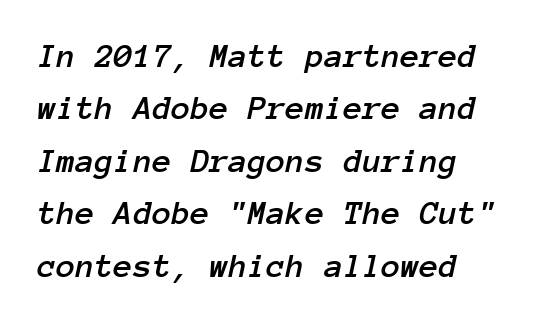
Q: Is the text italic (slanted)? A: Yes, it leans right by about 12 degrees.
Q: Is the text underlined? A: No.
Q: Is the spacing between letters normal or unusually wide? A: Normal.
Q: Is the spacing between lines tight, normal or loose? A: Normal.
Q: Width (condensed, normal, or wide)? A: Normal.
Q: Stroke contrast? A: Low.
Q: x-height? A: Medium.
Q: Monospaced? A: Yes.
